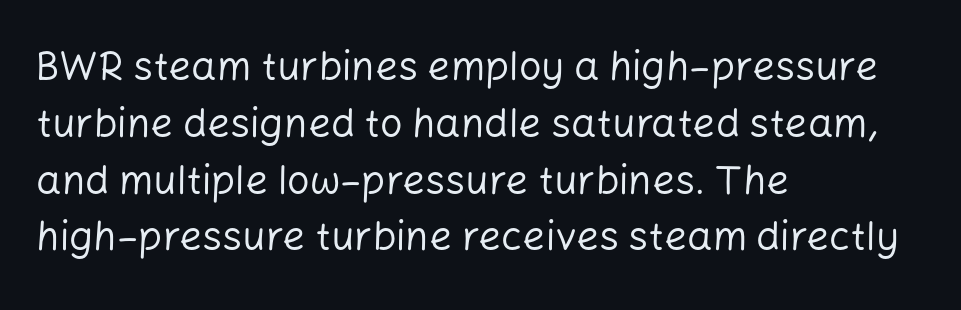
Q: Is the text bold? A: No.
Q: Is the text italic (slanted)? A: No, it is upright.
Q: Is the typeface a serif or a sans-serif typeface? A: Sans-serif.
Q: Is the text underlined? A: No.
Q: How is the paragraph aligned? A: Left-aligned.
Q: Is the spacing between letters normal or unusually wide? A: Normal.
Q: Is the spacing between lines tight, normal or loose? A: Normal.
Q: Width (condensed, normal, or wide)? A: Normal.
Q: Stroke contrast? A: Low.
Q: x-height? A: Medium.
Q: Monospaced? A: No.
